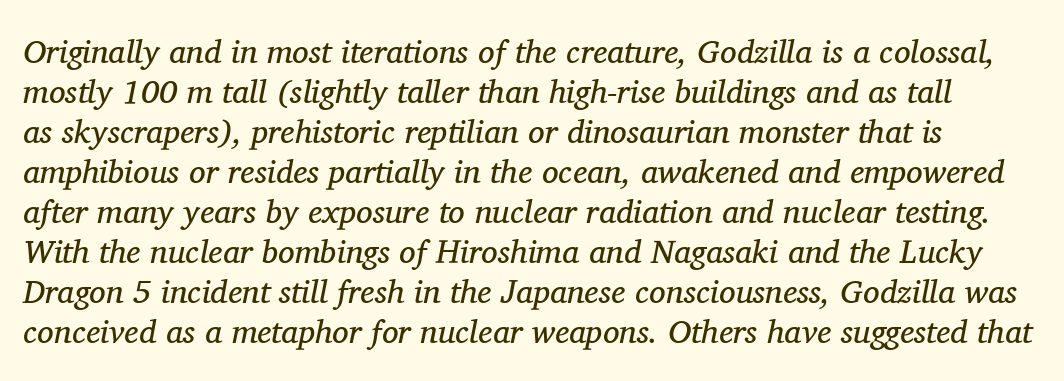
The image shows 33 px regular-weight serif type, italic (leaning right); set line spacing 1.21x, normal letter spacing, not underlined; medium stroke contrast and a medium x-height.
